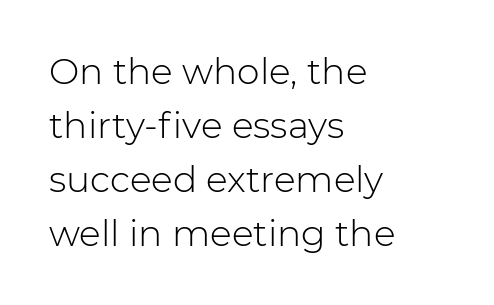
The image shows 36 px light sans-serif type, upright; set left-aligned, normal line spacing (1.5x), normal letter spacing, not underlined; low stroke contrast and a medium x-height.
